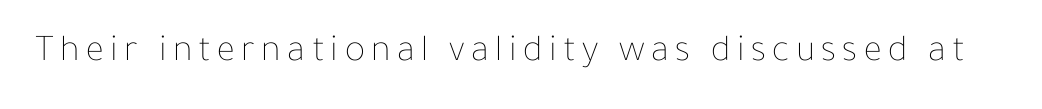
The passage shown is not bold in any degree. The letters advance in unequal steps, a hallmark of proportional type. The strip under each line holds only bare page. Style check: upright.
